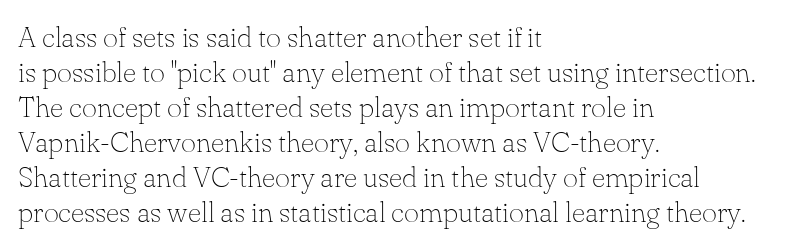
{"serif": "yes", "italic": "no", "bold": "no", "weight": "thin", "width": "normal", "stroke_contrast": "low", "x_height": "small", "monospaced": "no", "underline": "no", "align": "left", "line_spacing_ratio": 1.21, "letter_spacing": "normal", "letter_spacing_em": 0.0, "glyph_px": 29}
